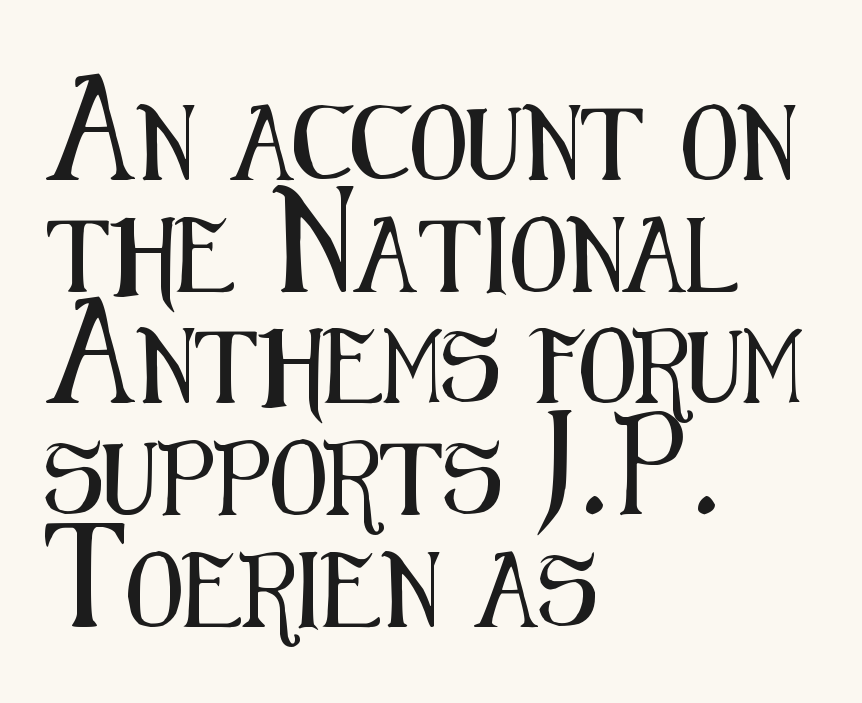
The image shows 74 px condensed type, upright; set left-aligned, normal line spacing (1.51x), normal letter spacing, not underlined; medium stroke contrast and a medium x-height.
